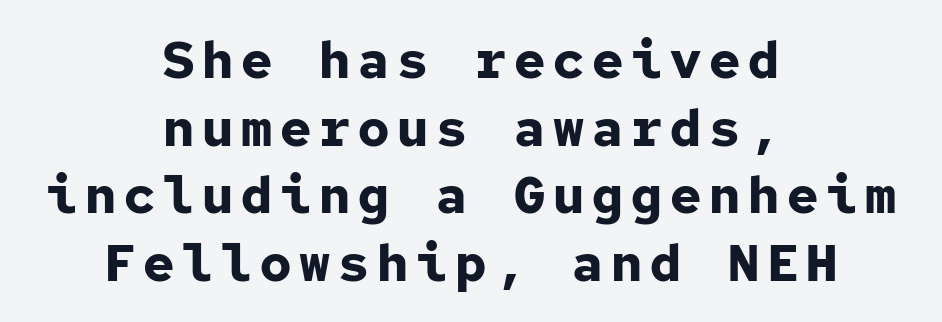
Q: Is the text bold? A: Yes.
Q: Is the text italic (slanted)? A: No, it is upright.
Q: Is the typeface a serif or a sans-serif typeface? A: Sans-serif.
Q: Is the text underlined? A: No.
Q: How is the paragraph aligned? A: Centered.
Q: Is the spacing between lines tight, normal or loose? A: Normal.
Q: Width (condensed, normal, or wide)? A: Normal.
Q: Stroke contrast? A: Low.
Q: x-height? A: Medium.
Q: Monospaced? A: Yes.
